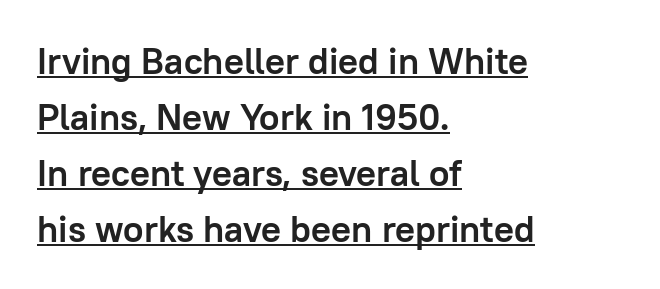
Q: Is the text bold? A: Yes.
Q: Is the text italic (slanted)? A: No, it is upright.
Q: Is the typeface a serif or a sans-serif typeface? A: Sans-serif.
Q: Is the text underlined? A: Yes.
Q: How is the paragraph aligned? A: Left-aligned.
Q: Is the spacing between letters normal or unusually wide? A: Normal.
Q: Is the spacing between lines tight, normal or loose? A: Normal.
Q: Width (condensed, normal, or wide)? A: Normal.
Q: Stroke contrast? A: Low.
Q: x-height? A: Medium.
Q: Monospaced? A: No.
